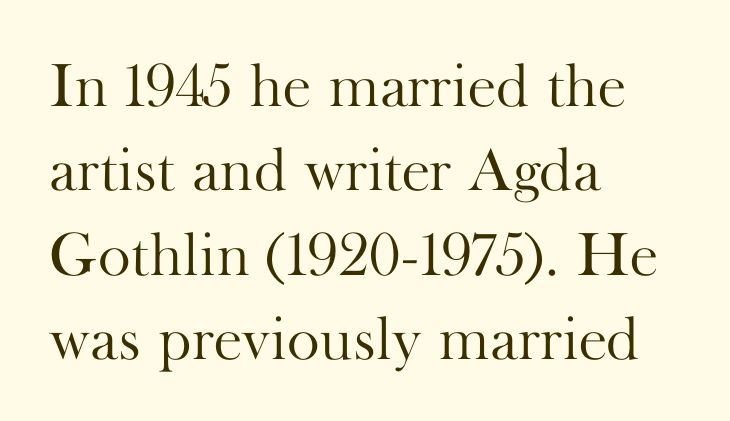
The image shows 62 px light serif type, upright; set left-aligned, normal line spacing (1.36x), normal letter spacing, not underlined; high stroke contrast and a small x-height.
